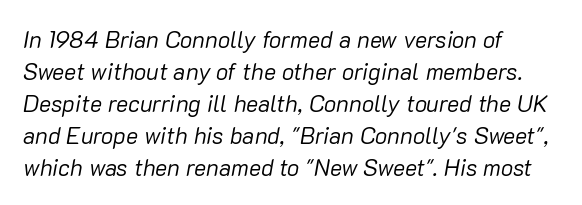
The image shows 23 px text type, italic (leaning right); set left-aligned, normal line spacing (1.39x), normal letter spacing, not underlined.
